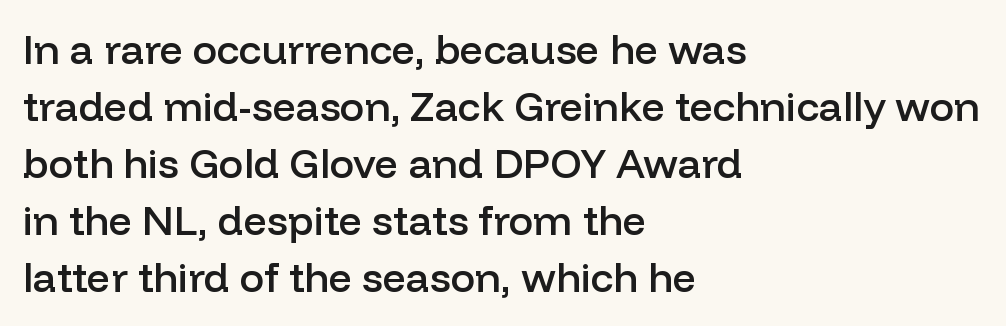
The image shows 41 px semibold sans-serif type, upright; set left-aligned, normal line spacing (1.39x), normal letter spacing, not underlined; low stroke contrast and a medium x-height.
